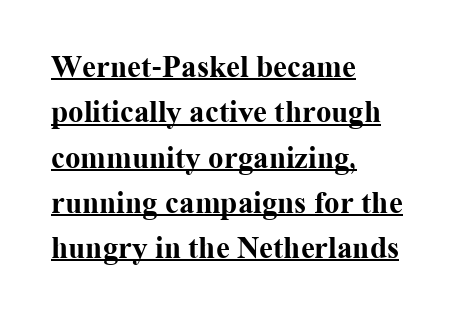
The image shows 31 px bold serif type, upright; set left-aligned, normal line spacing (1.46x), normal letter spacing, underlined; medium stroke contrast and a medium x-height.
